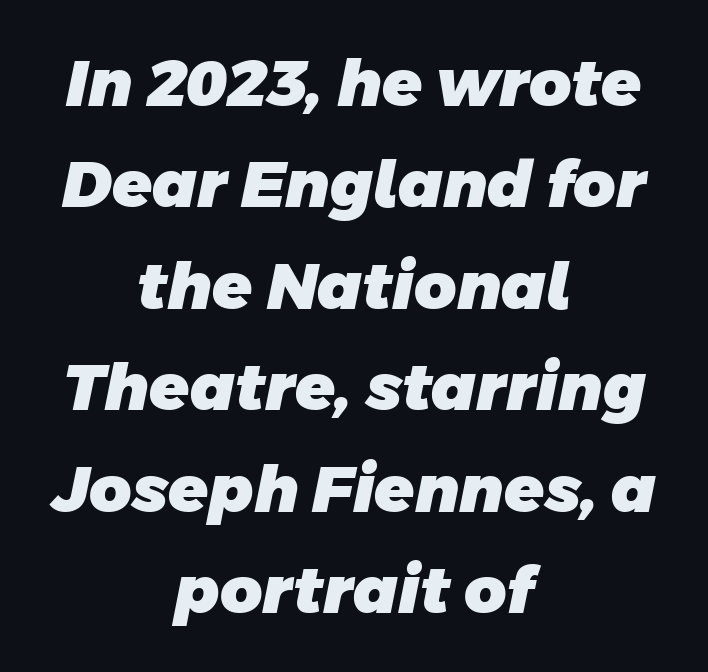
The type family on display is of the sans-serif kind. These lines are centered, leaving both edges ragged. Clear beneath every line of the passage. How heavy is the stroke? Heavy — this is a bold.
